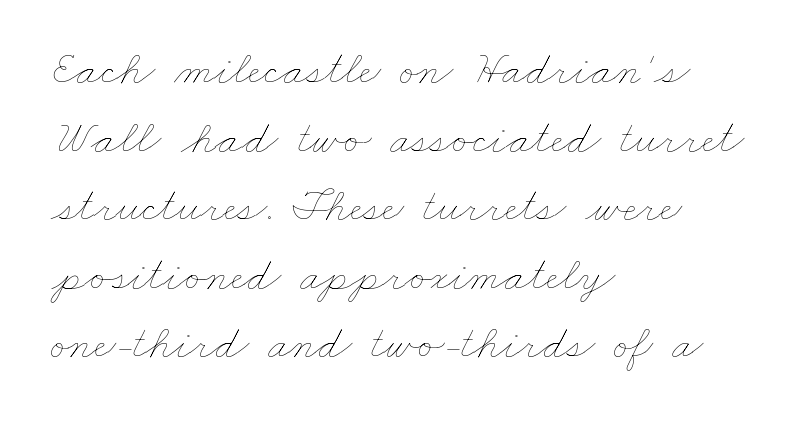
{"bold": "no", "weight": "thin", "width": "wide", "stroke_contrast": "low", "x_height": "small", "monospaced": "no", "underline": "no", "align": "left", "line_spacing": "normal", "line_spacing_ratio": 1.46, "letter_spacing": "normal", "letter_spacing_em": 0.0, "glyph_px": 47}
